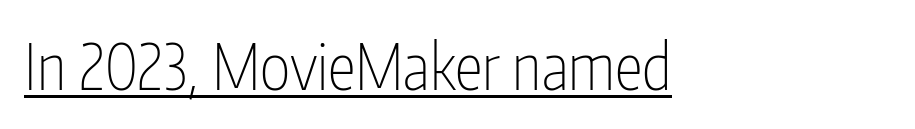
Letterform terminals end flat and unadorned throughout the passage. Bold? No — there's no thickening of the strokes. A baseline rule has been typeset under these characters. Honestly, the letter spacing is just normal — you wouldn't notice it. Every row of glyphs begins at an identical x-position on the left. Proportional: the letters do not fall into vertical columns.
